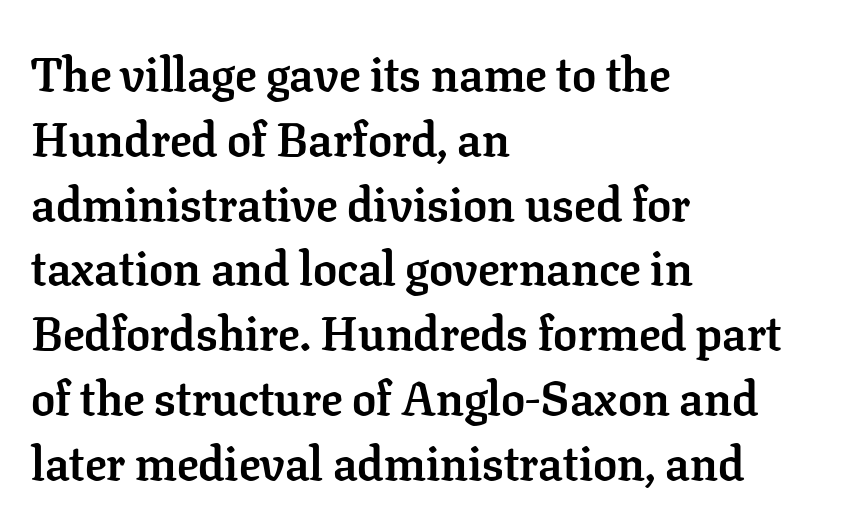
{"serif": "yes", "italic": "no", "bold": "yes", "weight": "semibold", "width": "normal", "stroke_contrast": "low", "x_height": "medium", "monospaced": "no", "underline": "no", "align": "left", "line_spacing": "normal", "line_spacing_ratio": 1.35, "letter_spacing": "normal", "letter_spacing_em": 0.0, "glyph_px": 48}
